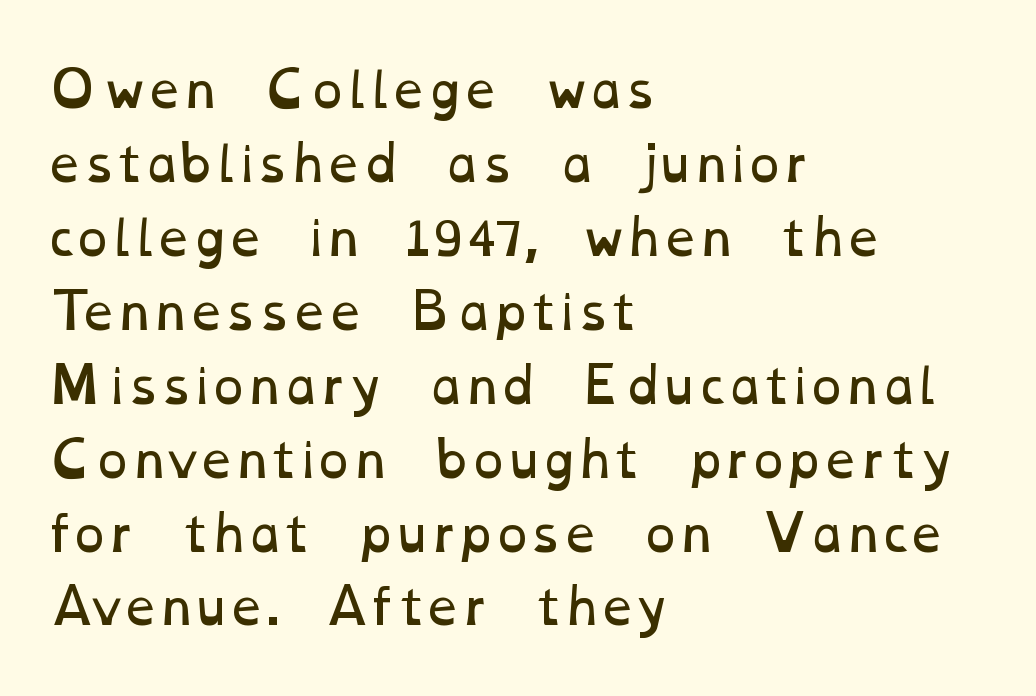
{"bold": "no", "weight": "regular", "width": "wide", "stroke_contrast": "low", "x_height": "medium", "monospaced": "no", "underline": "no", "align": "left", "line_spacing": "normal", "line_spacing_ratio": 1.54, "letter_spacing": "normal", "letter_spacing_em": 0.0, "glyph_px": 48}
